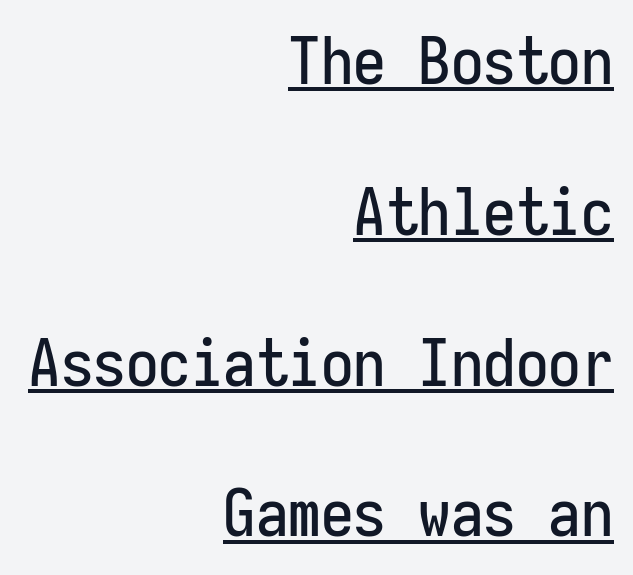
{"serif": "no", "italic": "no", "width": "condensed", "stroke_contrast": "low", "x_height": "medium", "monospaced": "yes", "underline": "yes", "align": "right", "line_spacing": "loose", "line_spacing_ratio": 2.32, "letter_spacing": "normal", "letter_spacing_em": 0.0, "glyph_px": 65}
